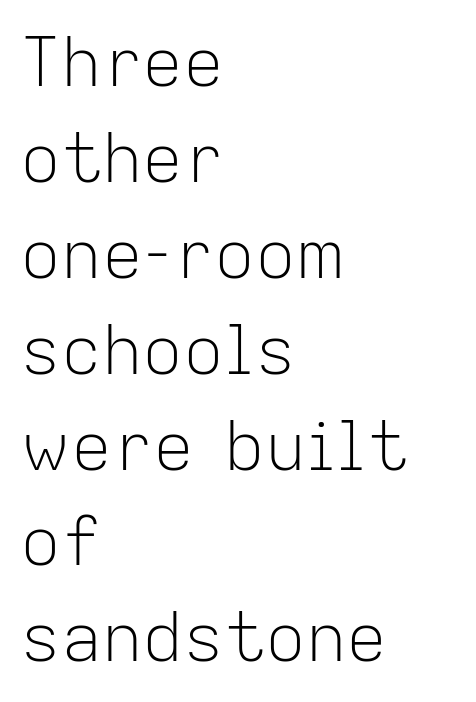
{"serif": "no", "italic": "no", "bold": "no", "weight": "light", "width": "normal", "stroke_contrast": "low", "x_height": "medium", "monospaced": "no", "underline": "no", "align": "left", "line_spacing": "normal", "line_spacing_ratio": 1.41, "letter_spacing": "normal", "letter_spacing_em": 0.0, "glyph_px": 68}
